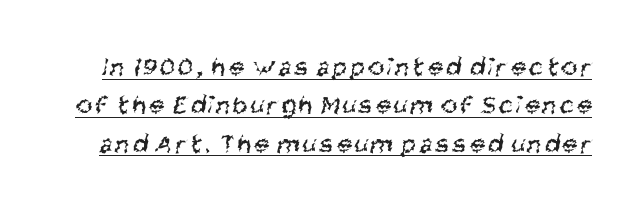
The image shows 27 px text type; set normal line spacing (1.42x), underlined.
